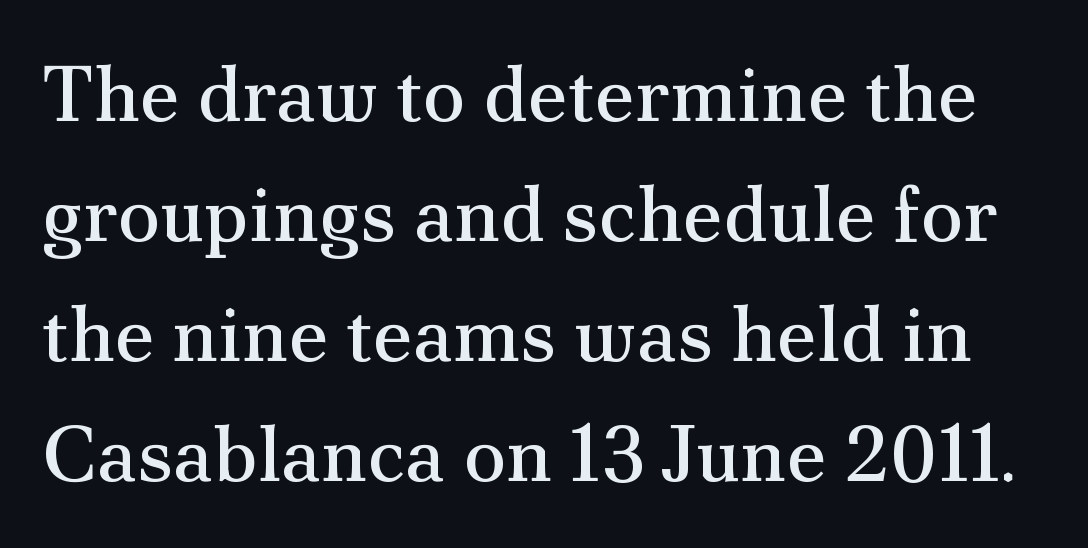
The image shows 79 px regular-weight serif type, upright; set normal line spacing (1.52x), normal letter spacing, not underlined; medium stroke contrast and a small x-height.
